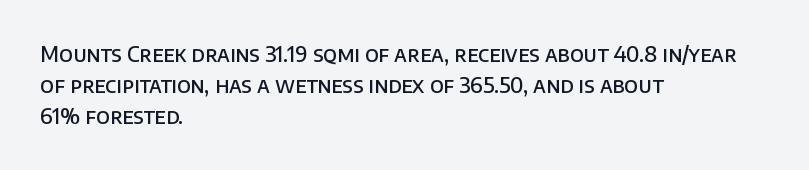
Q: Is the text bold? A: Semi-bold.
Q: Is the text italic (slanted)? A: No, it is upright.
Q: Is the text underlined? A: No.
Q: How is the paragraph aligned? A: Left-aligned.
Q: Is the spacing between letters normal or unusually wide? A: Normal.
Q: Is the spacing between lines tight, normal or loose? A: Normal.
